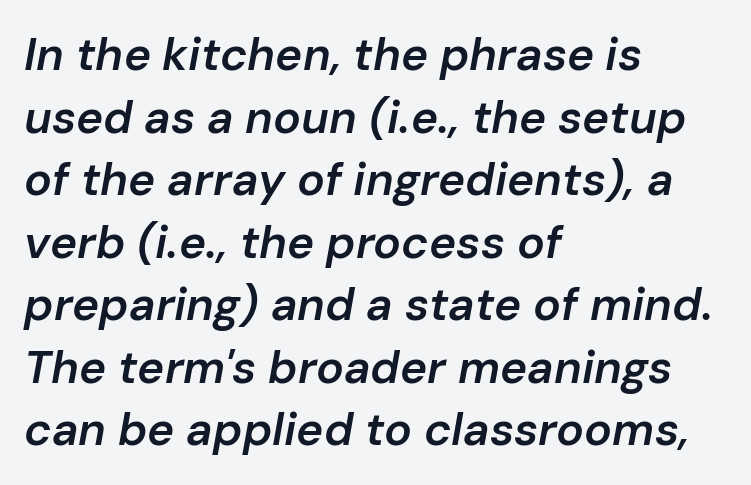
Q: Is the text bold? A: Semi-bold.
Q: Is the text italic (slanted)? A: Yes, it leans right by about 10 degrees.
Q: Is the text underlined? A: No.
Q: How is the paragraph aligned? A: Left-aligned.
Q: Is the spacing between letters normal or unusually wide? A: Normal.
Q: Is the spacing between lines tight, normal or loose? A: Normal.
Q: Width (condensed, normal, or wide)? A: Normal.
Q: Stroke contrast? A: Low.
Q: x-height? A: Medium.
Q: Monospaced? A: No.
